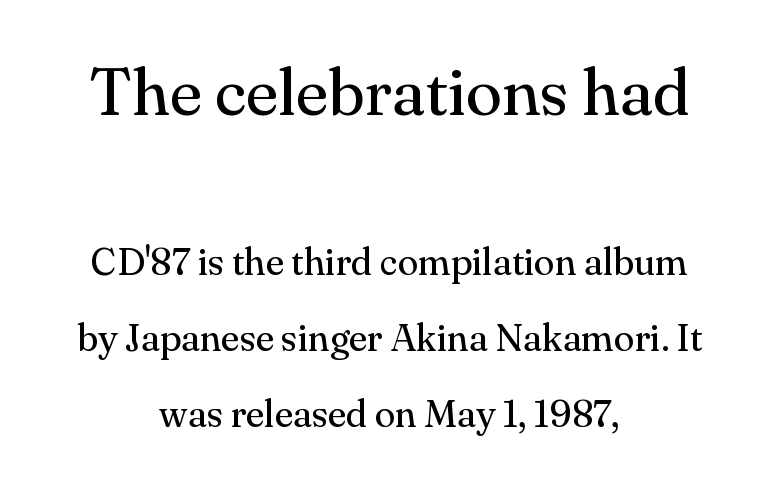
{"serif": "yes", "italic": "no", "bold": "no", "weight": "regular", "width": "normal", "stroke_contrast": "medium", "x_height": "small", "monospaced": "no", "underline": "no", "align": "center", "line_spacing": "loose", "line_spacing_ratio": 2.0, "letter_spacing": "normal", "letter_spacing_em": 0.0, "larger_block": "first", "size_ratio": 1.76, "glyph_px": 67}
